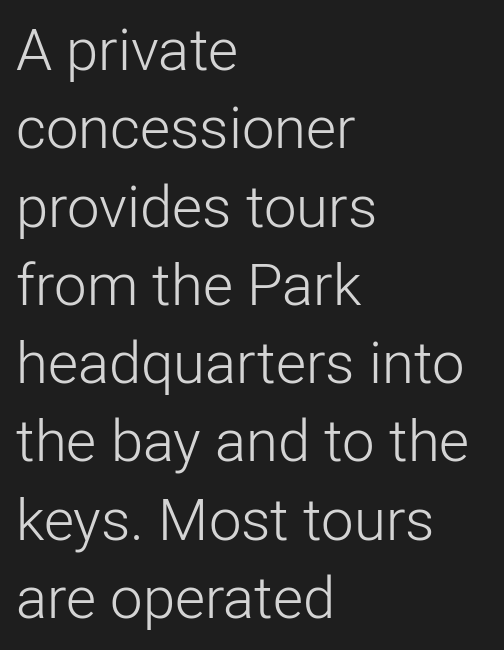
Spacing verdict: proportional, widths tailored to each character. Unbolded letterforms with no extra heft. The line texture is even and compact thanks to regular tracking. Each line starts at the same left margin while the right side varies.
